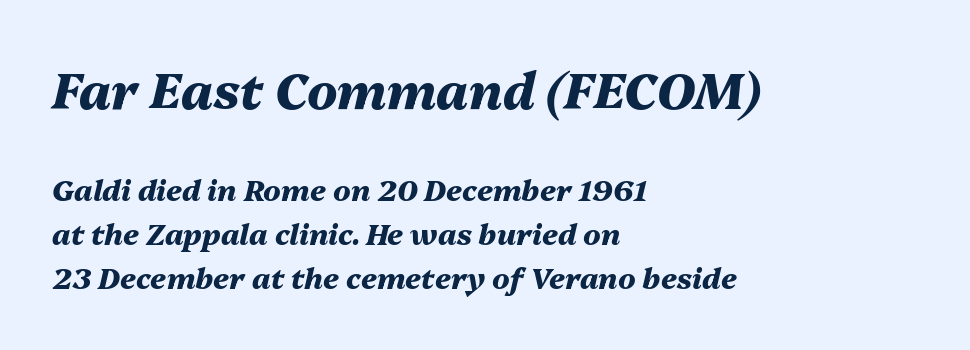
{"italic": "yes", "lean": "right", "slant_degrees": 13, "bold": "yes", "weight": "heavy", "width": "normal", "stroke_contrast": "medium", "x_height": "medium", "monospaced": "no", "underline": "no", "align": "left", "line_spacing": "normal", "line_spacing_ratio": 1.52, "letter_spacing": "normal", "letter_spacing_em": 0.0, "larger_block": "first", "size_ratio": 1.72, "glyph_px": 50}
